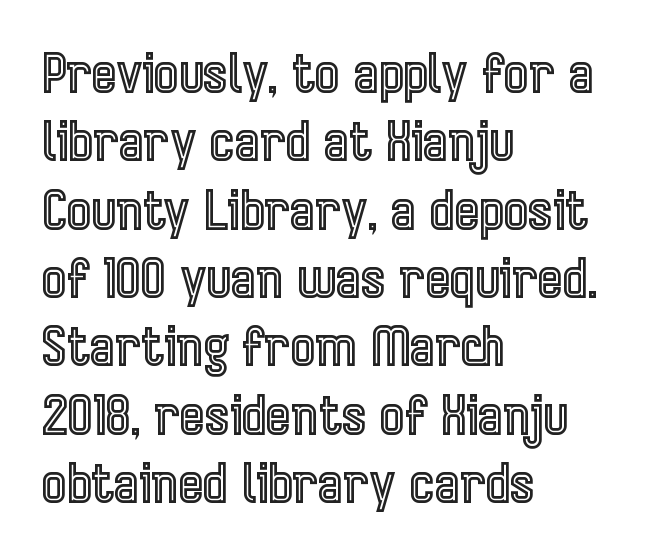
Q: Is the text italic (slanted)? A: No, it is upright.
Q: Is the text underlined? A: No.
Q: How is the paragraph aligned? A: Left-aligned.
Q: Is the spacing between letters normal or unusually wide? A: Normal.
Q: Is the spacing between lines tight, normal or loose? A: Normal.
Q: Width (condensed, normal, or wide)? A: Condensed.
Q: x-height? A: Medium.
Q: Monospaced? A: No.
